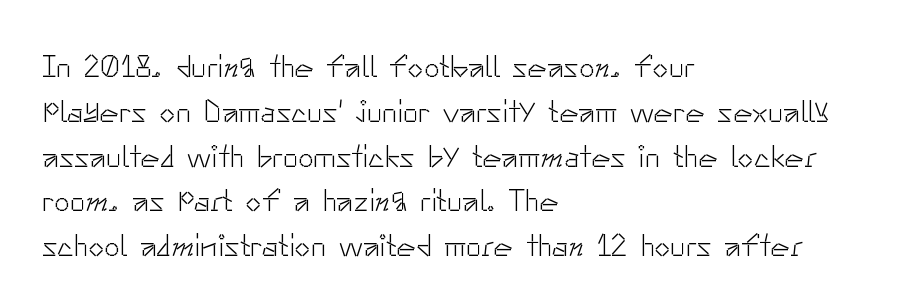
Q: Is the text bold? A: No.
Q: Is the text italic (slanted)? A: No, it is upright.
Q: Is the typeface a serif or a sans-serif typeface? A: Sans-serif.
Q: Is the text underlined? A: No.
Q: How is the paragraph aligned? A: Left-aligned.
Q: Is the spacing between letters normal or unusually wide? A: Normal.
Q: Is the spacing between lines tight, normal or loose? A: Normal.
Q: Width (condensed, normal, or wide)? A: Normal.
Q: Stroke contrast? A: Low.
Q: x-height? A: Small.
Q: Monospaced? A: No.
